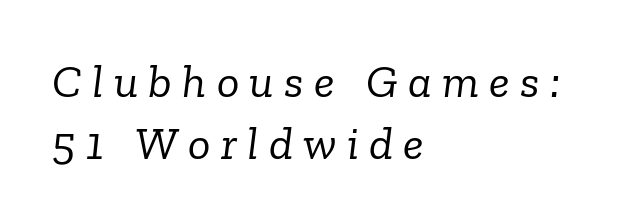
The image shows 47 px light serif type, italic (leaning right); set left-aligned, normal line spacing (1.31x), unusually wide letter spacing (+0.22 em), not underlined; low stroke contrast and a medium x-height.
